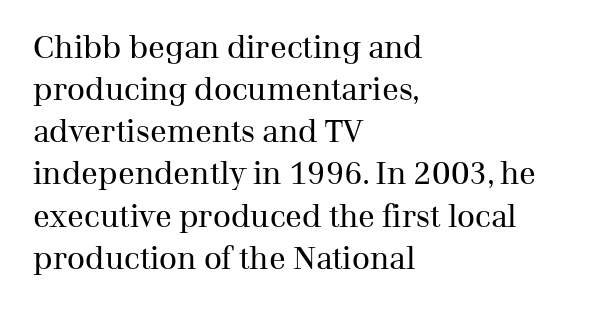
{"serif": "yes", "italic": "no", "bold": "no", "weight": "regular", "width": "normal", "stroke_contrast": "medium", "x_height": "medium", "monospaced": "no", "underline": "no", "align": "left", "line_spacing": "normal", "line_spacing_ratio": 1.36, "letter_spacing": "normal", "letter_spacing_em": 0.0, "glyph_px": 31}
